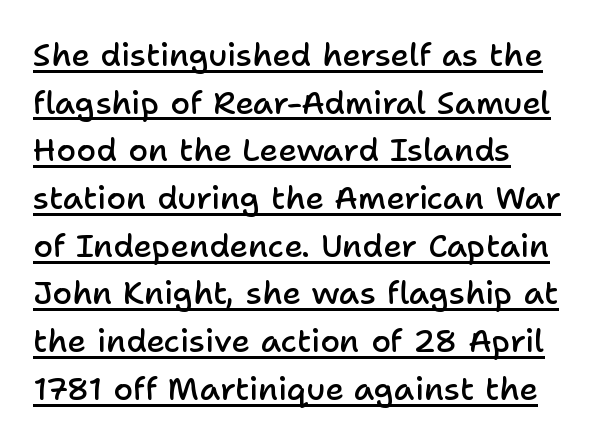
{"serif": "no", "italic": "no", "bold": "semi", "weight": "semibold", "width": "normal", "stroke_contrast": "low", "x_height": "medium", "monospaced": "no", "underline": "yes", "align": "left", "line_spacing": "normal", "line_spacing_ratio": 1.49, "letter_spacing": "normal", "letter_spacing_em": 0.0, "glyph_px": 32}
